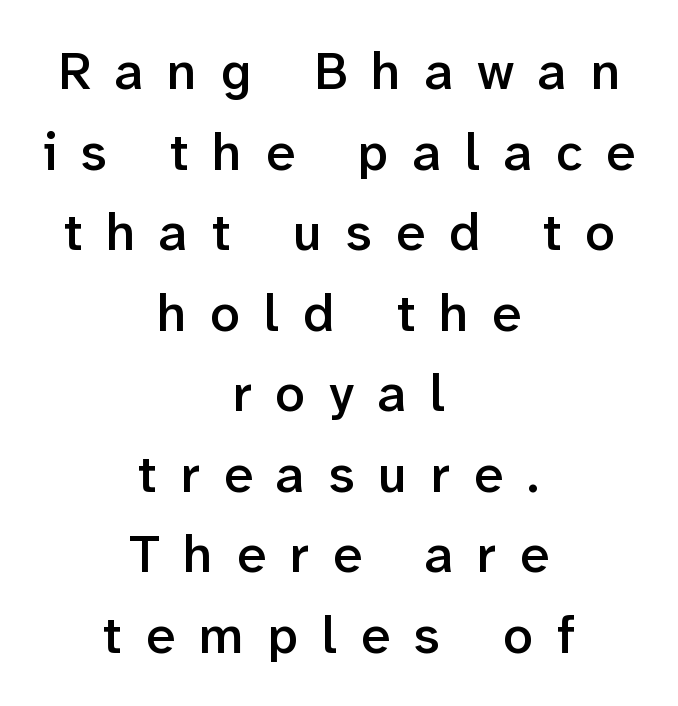
{"serif": "no", "italic": "no", "bold": "semi", "weight": "semibold", "width": "normal", "stroke_contrast": "low", "x_height": "medium", "monospaced": "no", "underline": "no", "align": "center", "line_spacing": "normal", "line_spacing_ratio": 1.52, "letter_spacing": "wide", "letter_spacing_em": 0.45, "glyph_px": 53}
